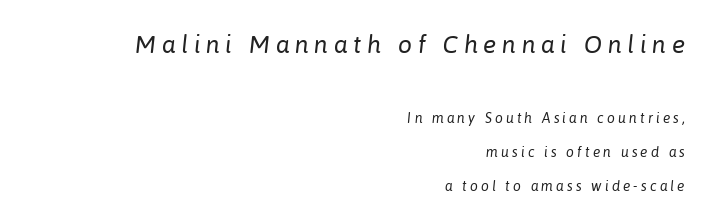
This sample trades compactness for vertical openness between lines. The string is rendered with underlining switched off. Italic: yes, the glyphs are oblique. Letter spacing: wide. No heavy texture on the line: the type isn't bold.
